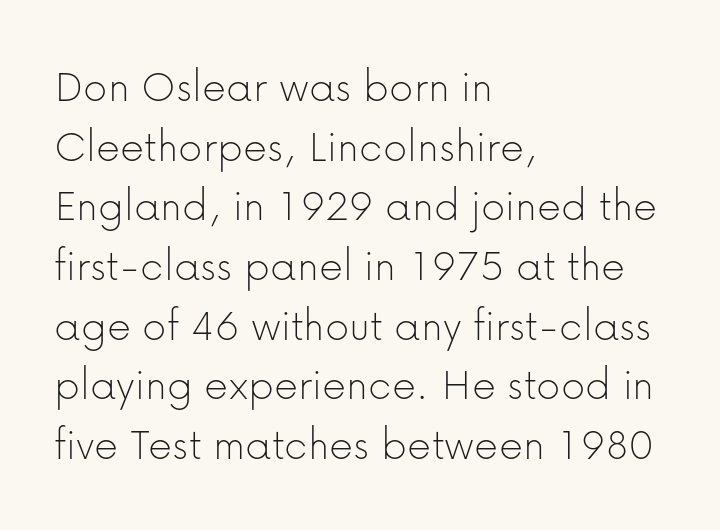
Q: Is the text bold? A: No.
Q: Is the text italic (slanted)? A: No, it is upright.
Q: Is the typeface a serif or a sans-serif typeface? A: Sans-serif.
Q: Is the text underlined? A: No.
Q: How is the paragraph aligned? A: Left-aligned.
Q: Is the spacing between letters normal or unusually wide? A: Normal.
Q: Is the spacing between lines tight, normal or loose? A: Normal.
Q: Width (condensed, normal, or wide)? A: Normal.
Q: Stroke contrast? A: Low.
Q: x-height? A: Medium.
Q: Monospaced? A: No.
